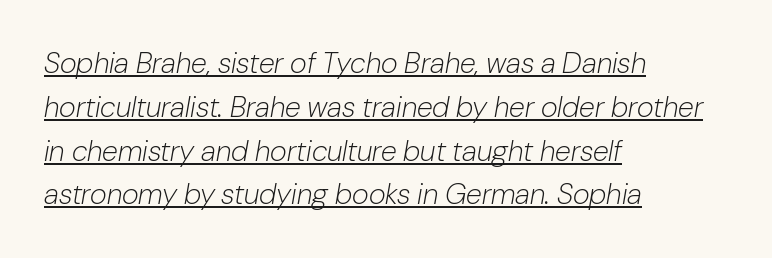
Q: Is the text bold? A: No.
Q: Is the text italic (slanted)? A: Yes, it leans right by about 10 degrees.
Q: Is the text underlined? A: Yes.
Q: How is the paragraph aligned? A: Left-aligned.
Q: Is the spacing between letters normal or unusually wide? A: Normal.
Q: Is the spacing between lines tight, normal or loose? A: Normal.
Q: Width (condensed, normal, or wide)? A: Normal.
Q: Stroke contrast? A: Low.
Q: x-height? A: Medium.
Q: Monospaced? A: No.
